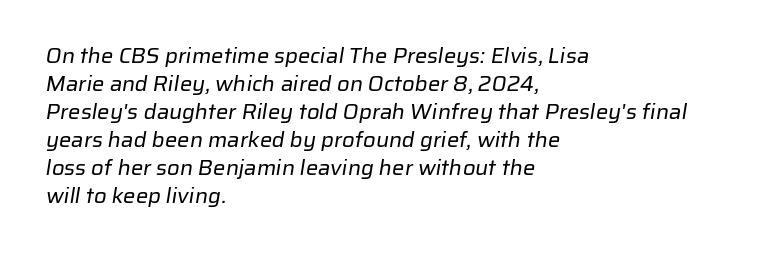
Standard letterfit; no display-style spreading of the glyphs. The leading is moderate, giving the passage an even texture. Rule under the text: the space is simply empty. Alignment: flush left. Weight class: somewhere from thin through regular.
